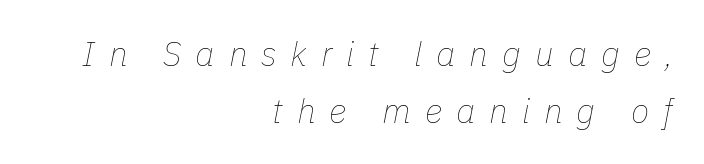
Q: Is the text bold? A: No.
Q: Is the text italic (slanted)? A: Yes, it leans right by about 11 degrees.
Q: Is the text underlined? A: No.
Q: How is the paragraph aligned? A: Right-aligned.
Q: Is the spacing between letters normal or unusually wide? A: Unusually wide.
Q: Is the spacing between lines tight, normal or loose? A: Normal.
Q: Width (condensed, normal, or wide)? A: Normal.
Q: Stroke contrast? A: Low.
Q: x-height? A: Medium.
Q: Monospaced? A: No.
